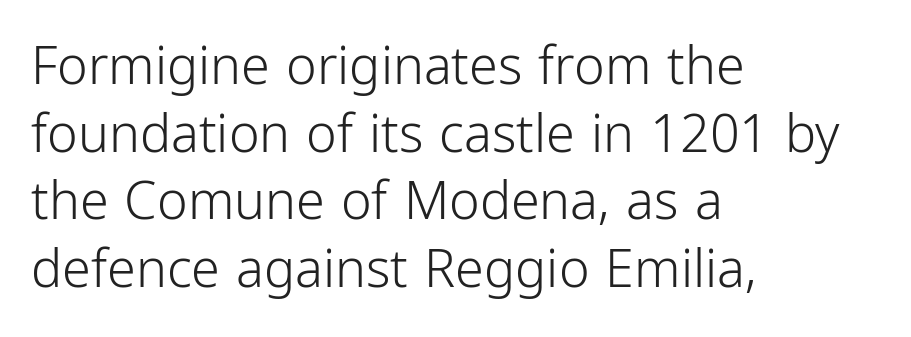
{"serif": "no", "italic": "no", "bold": "no", "weight": "light", "width": "condensed", "stroke_contrast": "low", "x_height": "medium", "monospaced": "no", "underline": "no", "align": "left", "line_spacing": "normal", "line_spacing_ratio": 1.3, "letter_spacing": "normal", "letter_spacing_em": 0.0, "glyph_px": 52}
